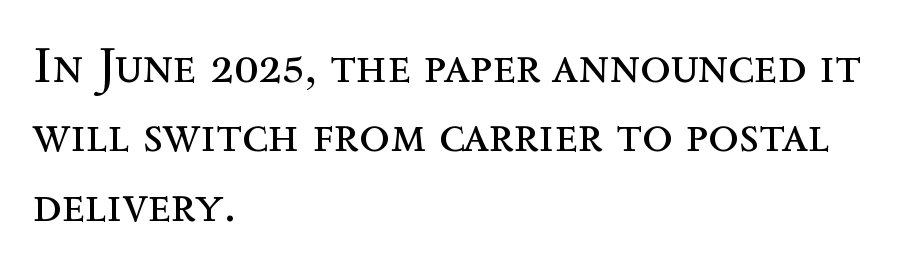
Line beginnings align vertically; line endings do not. Regarding leading, the lines here are spaced in the standard way. The horizontal fit of the characters is conventional and even. Rule under the text: the space is simply empty. The typesetting does not lean heavy: it is not bold. Italic: no, the glyphs are upright roman.
